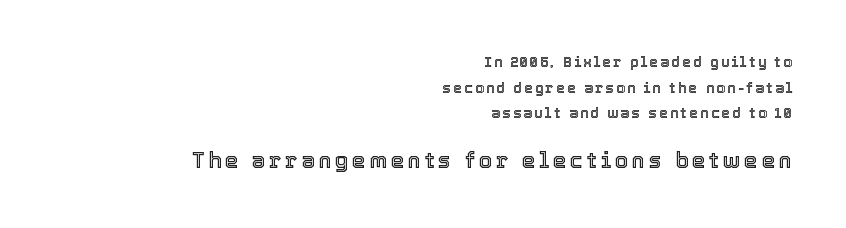
Q: Is the text italic (slanted)? A: No, it is upright.
Q: Is the text underlined? A: No.
Q: How is the paragraph aligned? A: Right-aligned.
Q: Which block of text is set in a larger size, the first (top) or the second (bottom)? A: The second (bottom) one.
